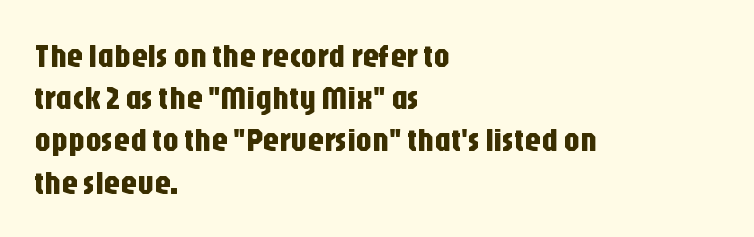
Q: Is the text italic (slanted)? A: No, it is upright.
Q: Is the typeface a serif or a sans-serif typeface? A: Sans-serif.
Q: Is the text underlined? A: No.
Q: How is the paragraph aligned? A: Left-aligned.
Q: Is the spacing between letters normal or unusually wide? A: Normal.
Q: Is the spacing between lines tight, normal or loose? A: Normal.
Q: Width (condensed, normal, or wide)? A: Condensed.
Q: Stroke contrast? A: Low.
Q: x-height? A: Large.
Q: Monospaced? A: No.
